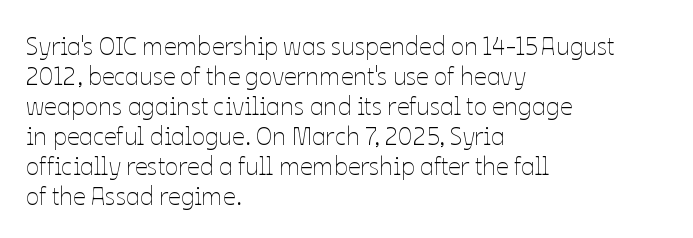
Stem width sits at or under what a default text font uses. Rendered with straight, roman letterforms. In CSS terms this would be text-align: left. Is the letter spacing exaggerated? No — it looks like the ordinary default.
